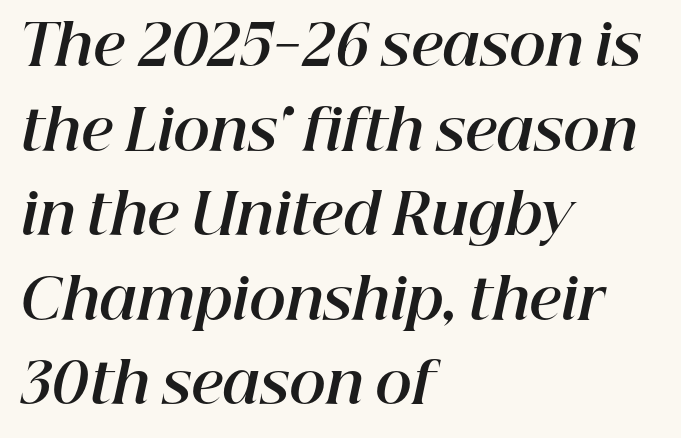
{"italic": "yes", "lean": "right", "slant_degrees": 12, "bold": "yes", "weight": "bold", "width": "normal", "stroke_contrast": "high", "x_height": "medium", "monospaced": "no", "underline": "no", "align": "left", "line_spacing": "normal", "line_spacing_ratio": 1.51, "letter_spacing": "normal", "letter_spacing_em": 0.0, "glyph_px": 56}
